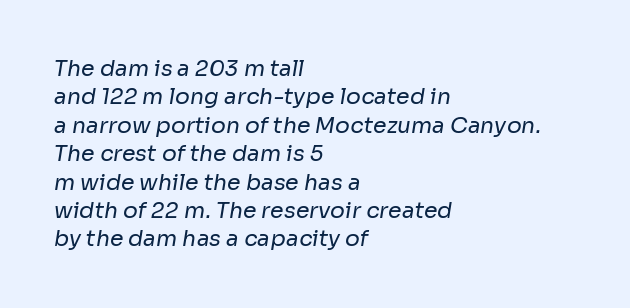
Students, note that the glyphs here touch the page at normal intervals. Leading: standard. The foot of each line stays bare and open. The typesetter chose a ragged-right arrangement here.
